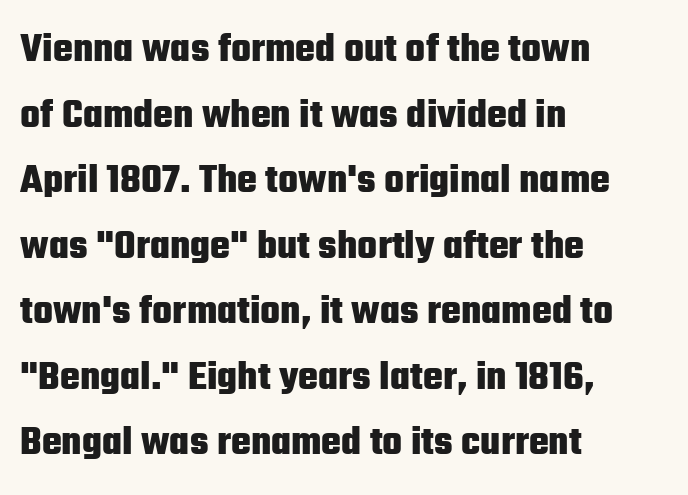
The image shows 42 px heavy, condensed sans-serif type, upright; set left-aligned, normal line spacing (1.56x), normal letter spacing, not underlined; low stroke contrast and a medium x-height.
